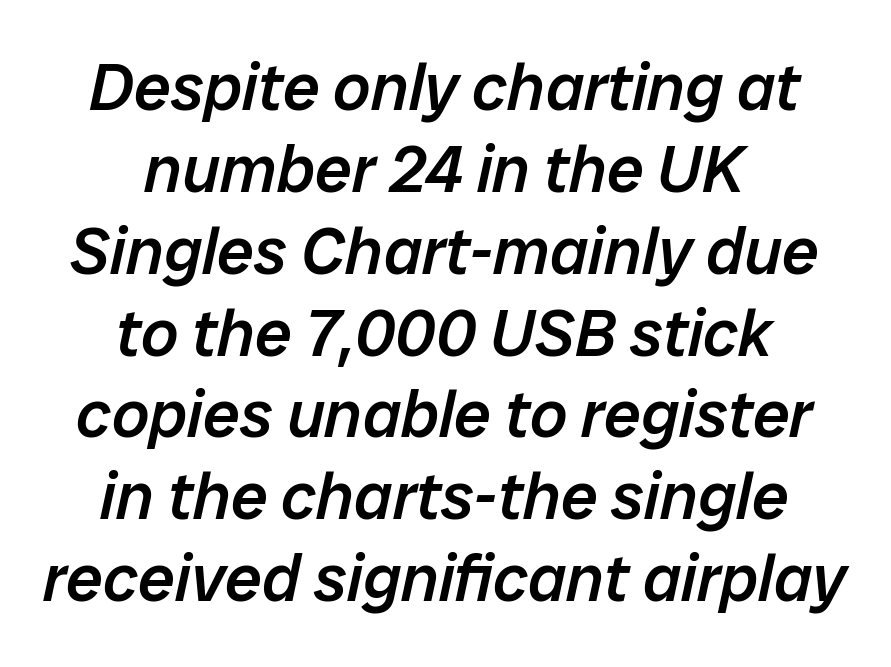
Q: Is the text bold? A: Semi-bold.
Q: Is the text italic (slanted)? A: Yes, it leans right by about 12 degrees.
Q: Is the text underlined? A: No.
Q: How is the paragraph aligned? A: Centered.
Q: Is the spacing between letters normal or unusually wide? A: Normal.
Q: Width (condensed, normal, or wide)? A: Normal.
Q: Stroke contrast? A: Low.
Q: x-height? A: Medium.
Q: Monospaced? A: No.
